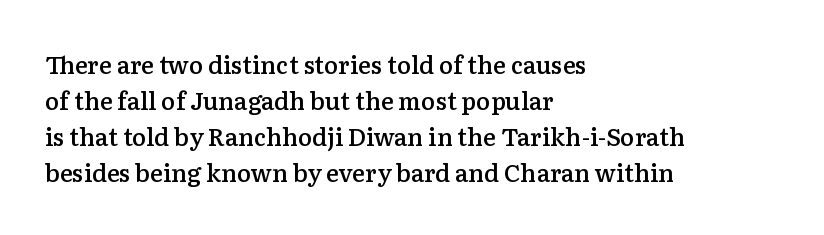
The image shows 24 px text type, upright; set left-aligned, normal line spacing (1.5x), normal letter spacing, not underlined.
